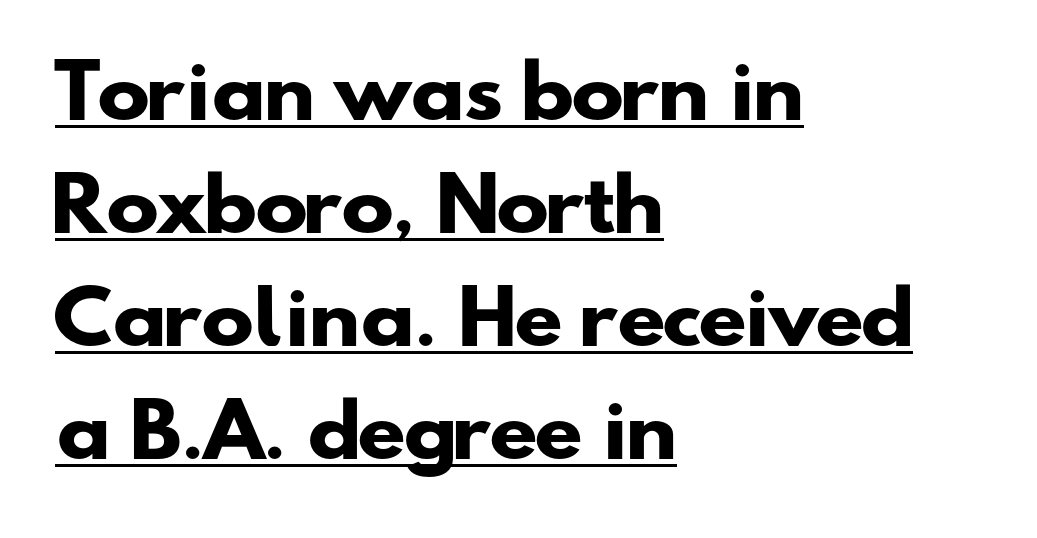
{"serif": "no", "bold": "yes", "weight": "heavy", "width": "wide", "stroke_contrast": "low", "x_height": "small", "monospaced": "no", "underline": "yes", "align": "left", "line_spacing": "normal", "line_spacing_ratio": 1.59, "letter_spacing": "normal", "letter_spacing_em": 0.0, "glyph_px": 71}
